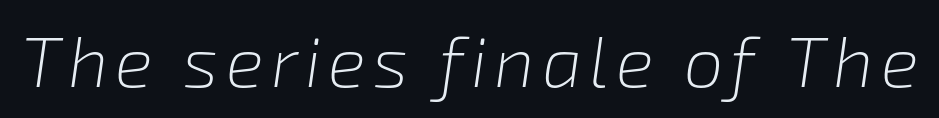
Q: Is the text bold? A: No.
Q: Is the text italic (slanted)? A: Yes, it leans right by about 8 degrees.
Q: Is the text underlined? A: No.
Q: Width (condensed, normal, or wide)? A: Normal.
Q: Stroke contrast? A: Low.
Q: x-height? A: Medium.
Q: Monospaced? A: No.
